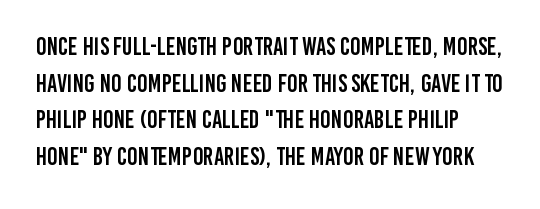
Q: Is the text italic (slanted)? A: No, it is upright.
Q: Is the text underlined? A: No.
Q: Is the spacing between letters normal or unusually wide? A: Normal.
Q: Is the spacing between lines tight, normal or loose? A: Normal.
